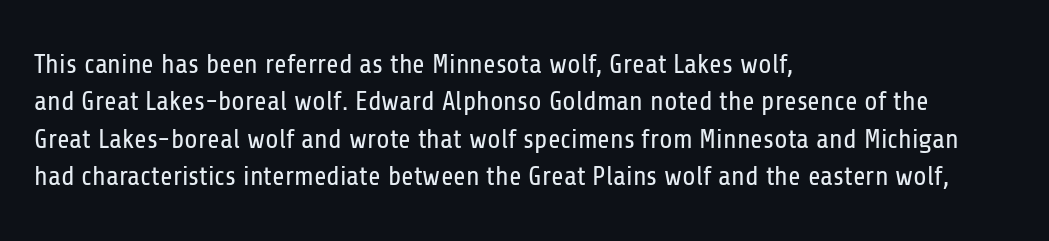
Interline gaps are of average width in this sample. Inter-character spacing is left at the font's built-in metrics. If you drew a line through each stem, it would be perfectly vertical. Words float on clear page, feet unadorned. Each line starts at the same left margin while the right side varies.
